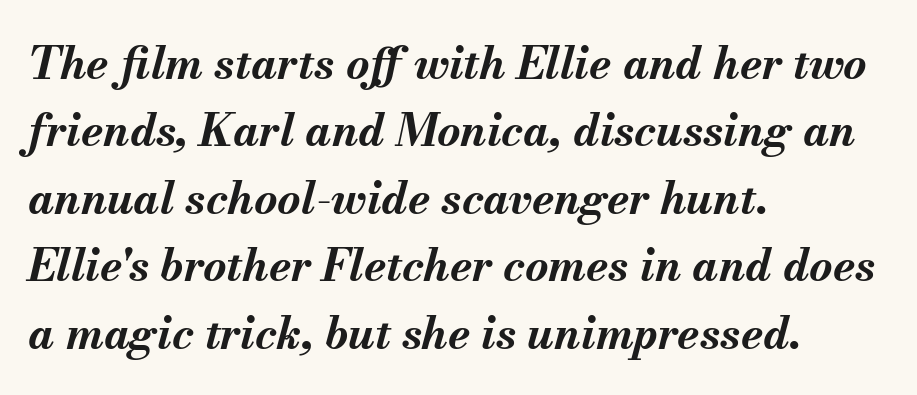
{"italic": "yes", "lean": "right", "slant_degrees": 13, "bold": "yes", "weight": "bold", "width": "normal", "stroke_contrast": "medium", "x_height": "small", "monospaced": "no", "underline": "no", "align": "left", "line_spacing": "normal", "line_spacing_ratio": 1.5, "letter_spacing": "normal", "letter_spacing_em": 0.0, "glyph_px": 45}
